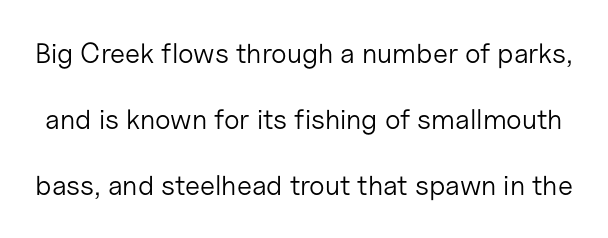
Is the stroke heavy? The answer is a plain regular-or-lighter. The font's upright variant was chosen for this text. Each word holds together tightly as a unit, with standard inter-letter gaps. Horizontal bands of white between lines are thick stripes. Proportional: the letters do not fall into vertical columns. Check the space under the baseline: it is left empty.
